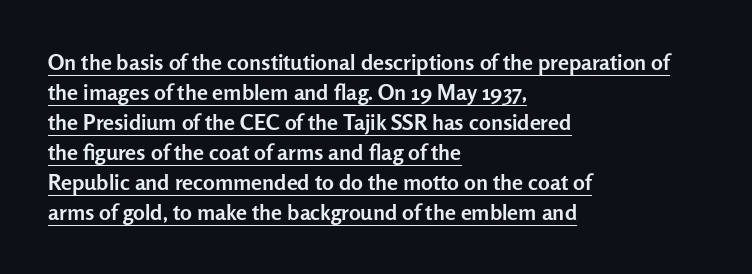
The image shows 22 px bold type, upright; set left-aligned, normal line spacing (1.36x), normal letter spacing, underlined.
